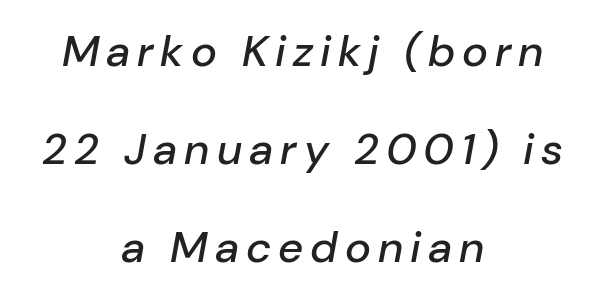
The block of text is sparse from top to bottom, with ample space between rows. The gap between lines stays unmarked. Style check: oblique. Looks like regular typesetting: each glyph gets only the width it needs. Neither beginnings nor endings align; midpoints do.
